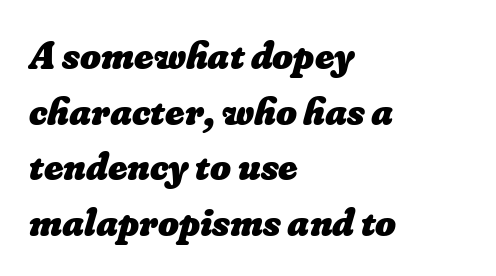
A typesetter would call this proportional, since set widths differ per character. Its strokes are broad and dark, the hallmark of bold type. Every row of glyphs begins at an identical x-position on the left. Descender tails drop into unmarked territory.
